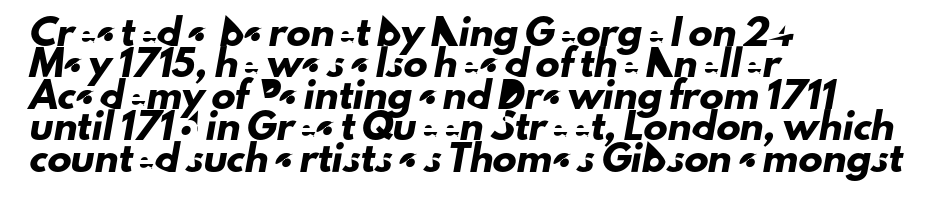
The image shows 24 px text type; set left-aligned, normal line spacing (1.31x), normal letter spacing, not underlined.
